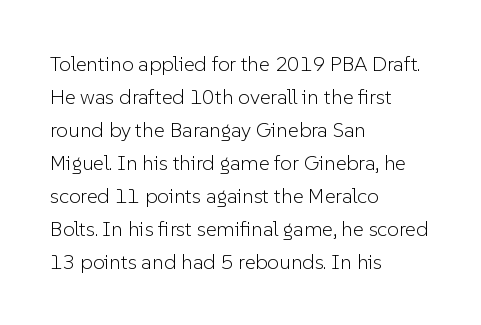
The image shows 21 px text type, upright; set left-aligned, normal line spacing (1.57x), normal letter spacing, not underlined.
